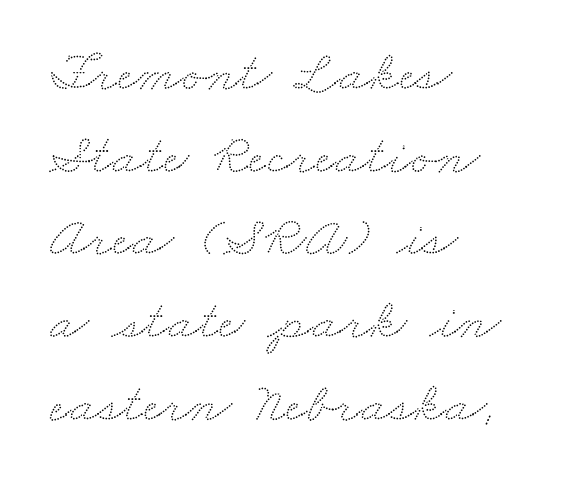
Q: Is the text underlined? A: No.
Q: How is the paragraph aligned? A: Left-aligned.
Q: Is the spacing between letters normal or unusually wide? A: Normal.
Q: Is the spacing between lines tight, normal or loose? A: Normal.
Q: Width (condensed, normal, or wide)? A: Wide.
Q: Stroke contrast? A: Low.
Q: x-height? A: Small.
Q: Monospaced? A: No.
